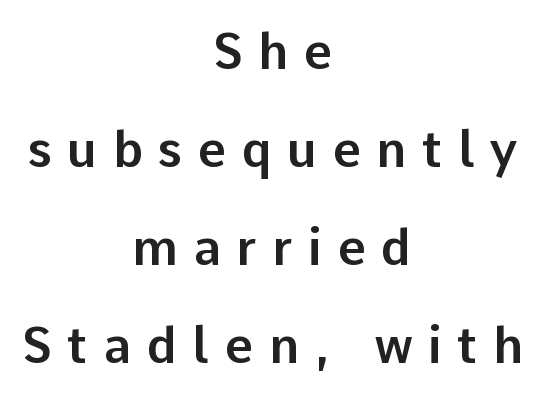
{"serif": "no", "italic": "no", "width": "normal", "stroke_contrast": "low", "x_height": "medium", "monospaced": "no", "underline": "no", "align": "center", "line_spacing": "loose", "line_spacing_ratio": 2.0, "letter_spacing": "wide", "letter_spacing_em": 0.32, "glyph_px": 49}
